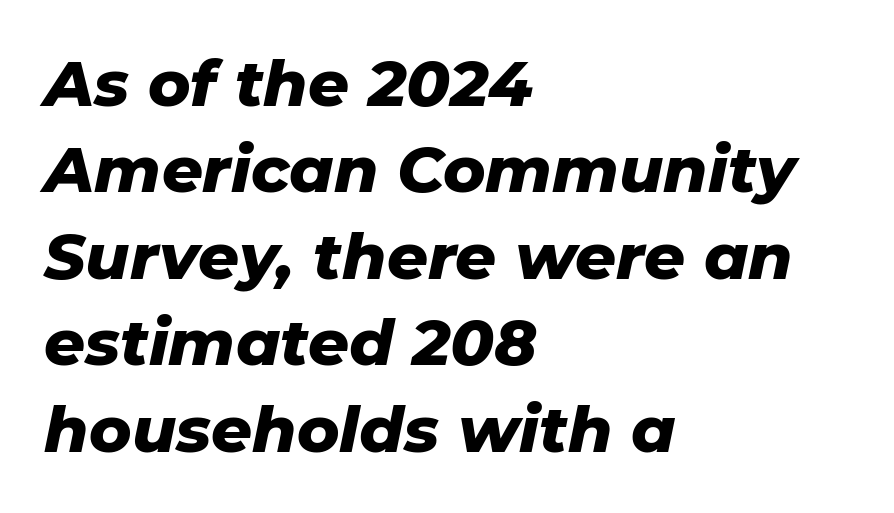
If you measured baseline to baseline, you'd find a middling distance. Every character sits at an angle, as italics do. Tracking value appears to be zero — textbook default spacing. Check the space under the baseline: it is left empty.
